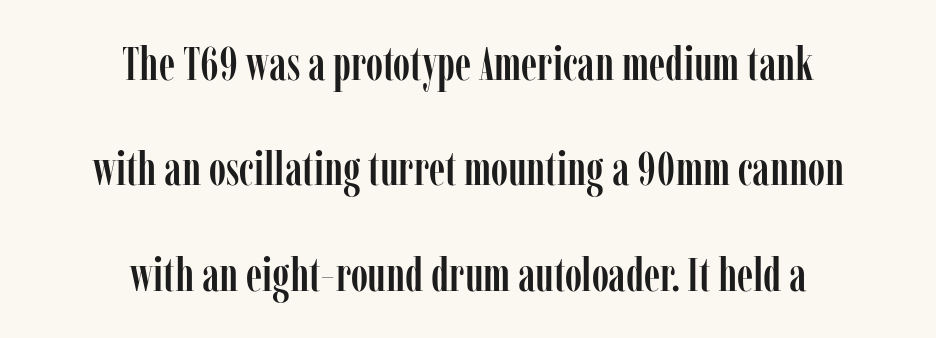
Each new line begins a long way beneath the previous one. Standard letterfit; no display-style spreading of the glyphs. Character widths vary here, with narrow letters taking less room than wide ones. Visually the block forms a symmetrical silhouette, jagged on both flanks. Descenders hang freely into open space. You can tell from the footed stems that serif type was used.
